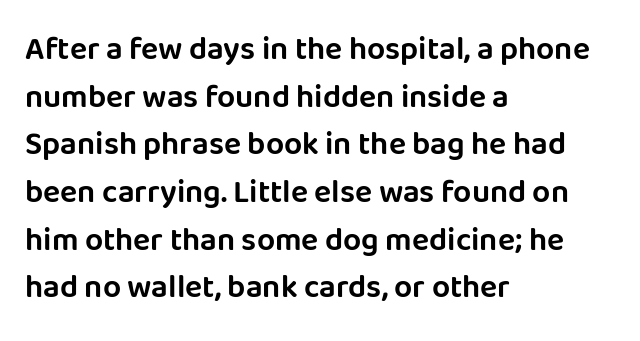
The image shows 32 px sans-serif type, upright; set left-aligned, normal line spacing (1.49x), normal letter spacing, not underlined; low stroke contrast and a large x-height.
